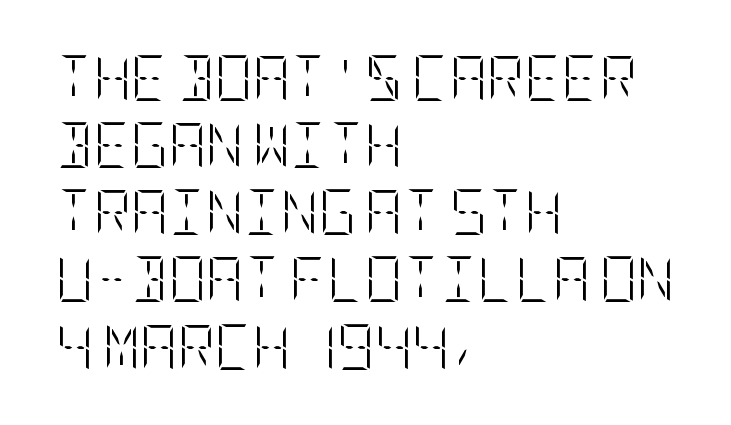
Q: Is the text bold? A: No.
Q: Is the text italic (slanted)? A: No, it is upright.
Q: Is the text underlined? A: No.
Q: How is the paragraph aligned? A: Left-aligned.
Q: Is the spacing between letters normal or unusually wide? A: Normal.
Q: Is the spacing between lines tight, normal or loose? A: Normal.
Q: Width (condensed, normal, or wide)? A: Condensed.
Q: Stroke contrast? A: Low.
Q: x-height? A: Large.
